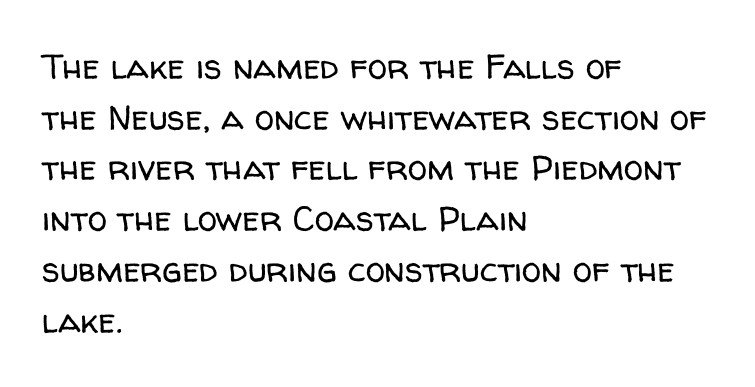
The image shows 35 px regular-weight sans-serif type, upright; set left-aligned, normal line spacing (1.45x), normal letter spacing, not underlined; low stroke contrast and a medium x-height.
